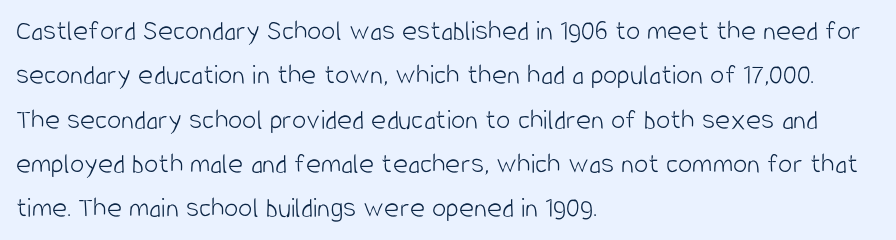
The image shows 29 px light, condensed sans-serif type, upright; set left-aligned, normal line spacing (1.53x), normal letter spacing, not underlined; low stroke contrast and a large x-height.
